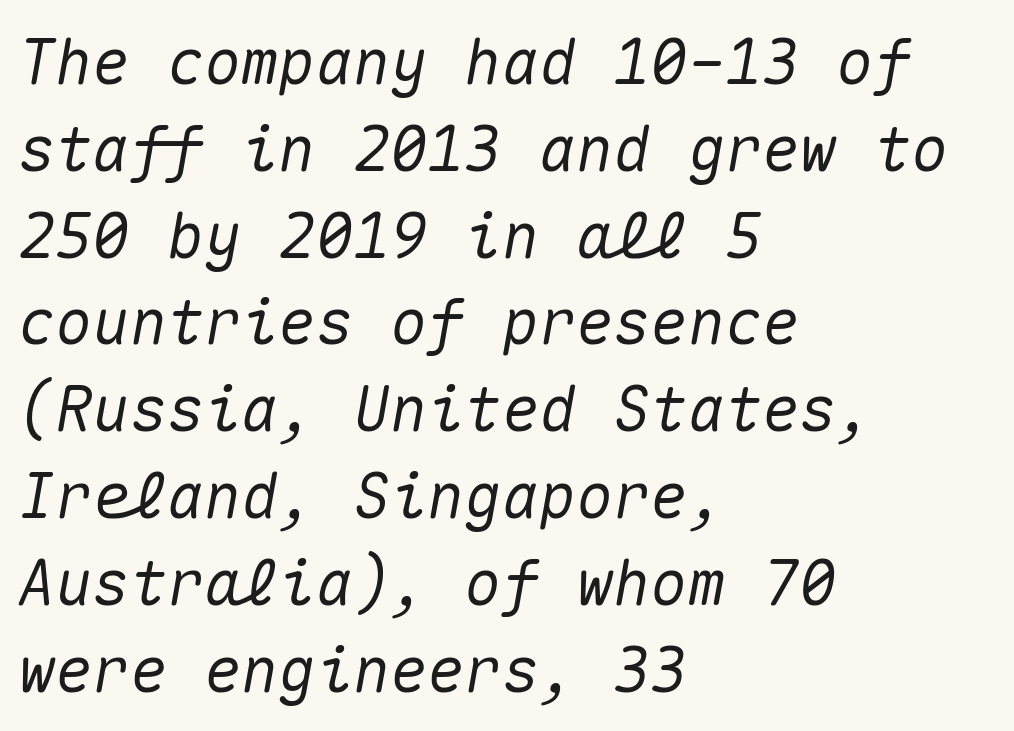
The image shows 62 px text type, italic (leaning right), monospaced; set left-aligned, normal line spacing (1.4x), normal letter spacing, not underlined; medium stroke contrast and a medium x-height.
